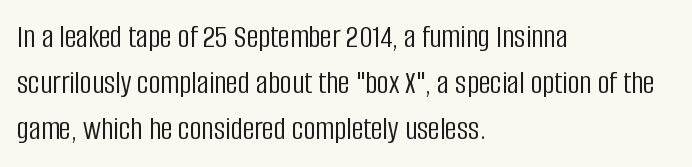
Glance below the letters and you will spot only blank space. No letter is thick-stroked: the sample isn't bold. Line beginnings align vertically; line endings do not. The rendering uses natural spacing where letterforms have individual widths. Letter spacing: default.
